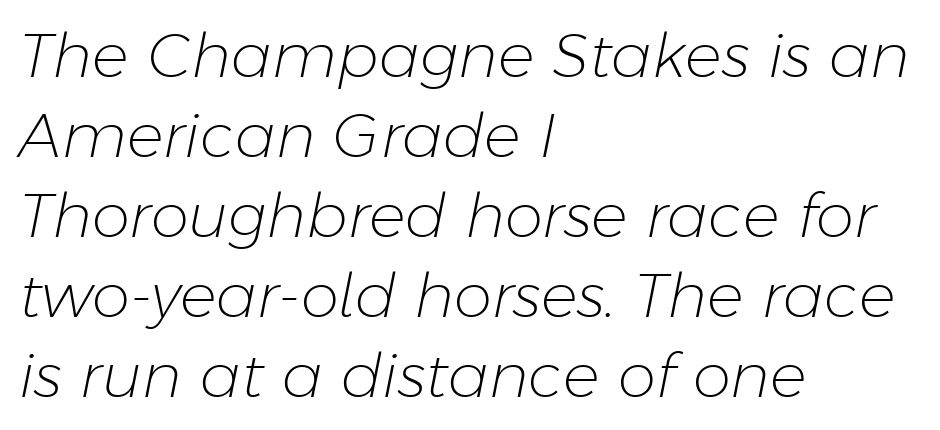
The image shows 61 px light type, italic (leaning right); set left-aligned, normal line spacing (1.31x), normal letter spacing, not underlined; low stroke contrast and a medium x-height.
